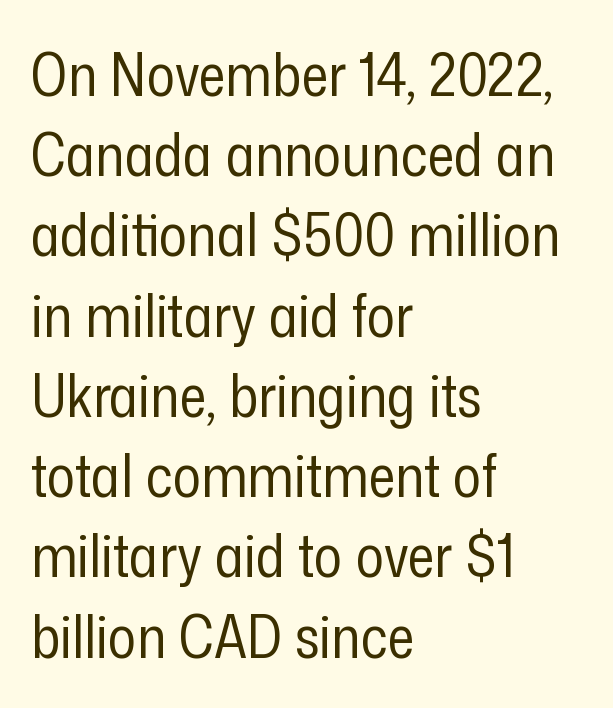
Q: Is the text bold? A: No.
Q: Is the text italic (slanted)? A: No, it is upright.
Q: Is the typeface a serif or a sans-serif typeface? A: Sans-serif.
Q: Is the text underlined? A: No.
Q: How is the paragraph aligned? A: Left-aligned.
Q: Is the spacing between letters normal or unusually wide? A: Normal.
Q: Is the spacing between lines tight, normal or loose? A: Normal.
Q: Width (condensed, normal, or wide)? A: Condensed.
Q: Stroke contrast? A: Low.
Q: x-height? A: Medium.
Q: Monospaced? A: No.
